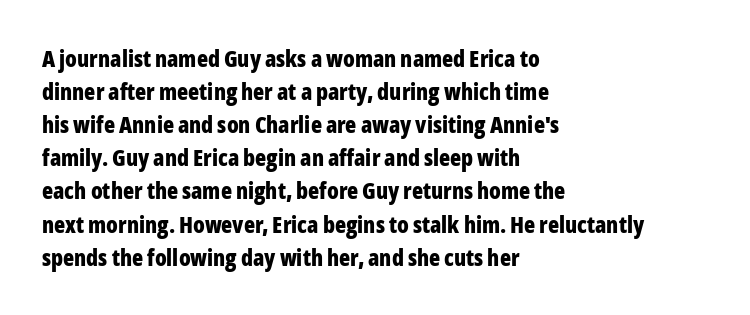
Q: Is the text bold? A: Yes.
Q: Is the text italic (slanted)? A: No, it is upright.
Q: Is the text underlined? A: No.
Q: How is the paragraph aligned? A: Left-aligned.
Q: Is the spacing between letters normal or unusually wide? A: Normal.
Q: Is the spacing between lines tight, normal or loose? A: Normal.
